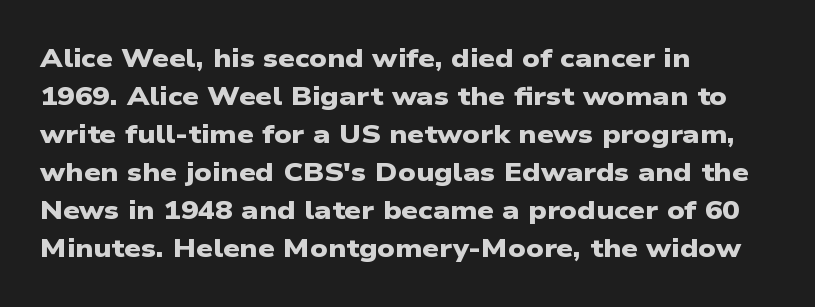
{"bold": "yes", "underline": "no", "align": "left", "line_spacing": "normal", "line_spacing_ratio": 1.46, "letter_spacing": "normal", "letter_spacing_em": 0.0, "glyph_px": 26}
